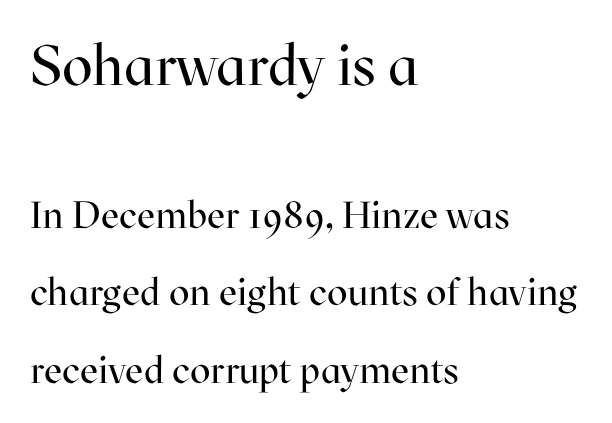
Q: Is the text bold? A: No.
Q: Is the text italic (slanted)? A: No, it is upright.
Q: Is the typeface a serif or a sans-serif typeface? A: Serif.
Q: Is the text underlined? A: No.
Q: How is the paragraph aligned? A: Left-aligned.
Q: Is the spacing between letters normal or unusually wide? A: Normal.
Q: Is the spacing between lines tight, normal or loose? A: Loose.
Q: Which block of text is set in a larger size, the first (top) or the second (bottom)? A: The first (top) one.
Q: Width (condensed, normal, or wide)? A: Normal.
Q: Stroke contrast? A: High.
Q: x-height? A: Medium.
Q: Monospaced? A: No.
